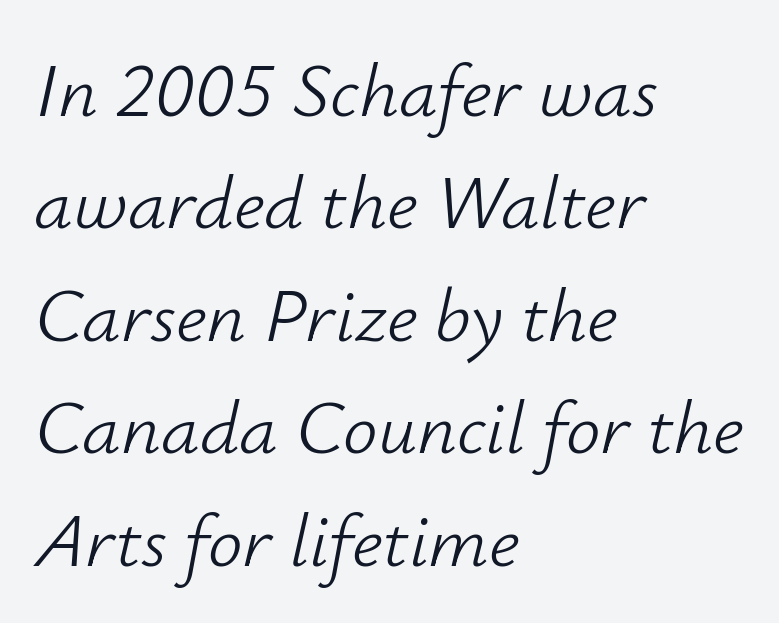
The image shows 77 px light type, italic (leaning right); set left-aligned, normal line spacing (1.46x), normal letter spacing, not underlined; low stroke contrast and a small x-height.
